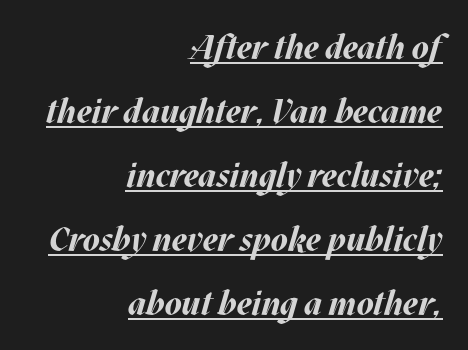
{"italic": "yes", "lean": "right", "slant_degrees": 17, "bold": "yes", "weight": "bold", "width": "normal", "stroke_contrast": "medium", "x_height": "large", "monospaced": "no", "underline": "yes", "align": "right", "line_spacing_ratio": 1.88, "letter_spacing": "normal", "letter_spacing_em": 0.0, "glyph_px": 34}
